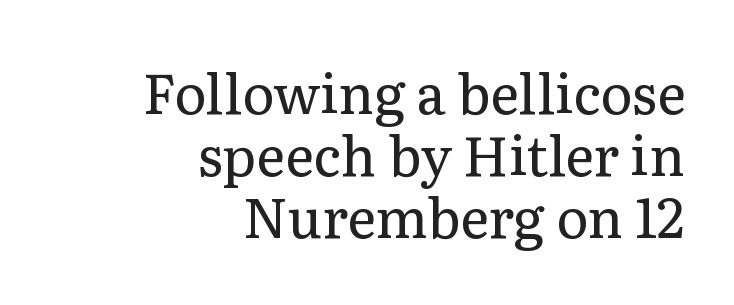
The image shows 55 px regular-weight serif type, upright; set right-aligned, tight line spacing (1.13x), normal letter spacing, not underlined; low stroke contrast and a medium x-height.
